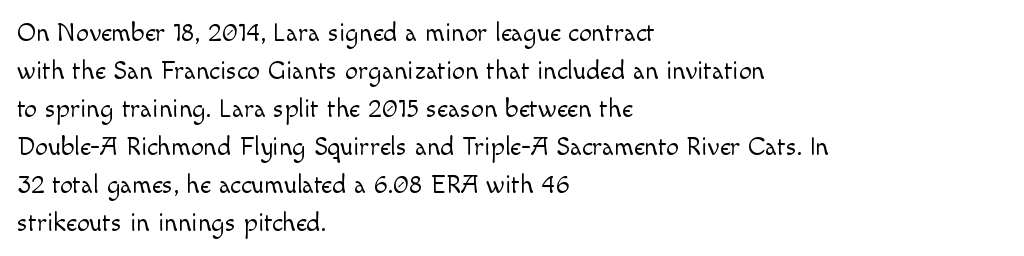
The image shows 26 px text type, upright; set left-aligned, normal line spacing (1.46x), normal letter spacing, not underlined.
